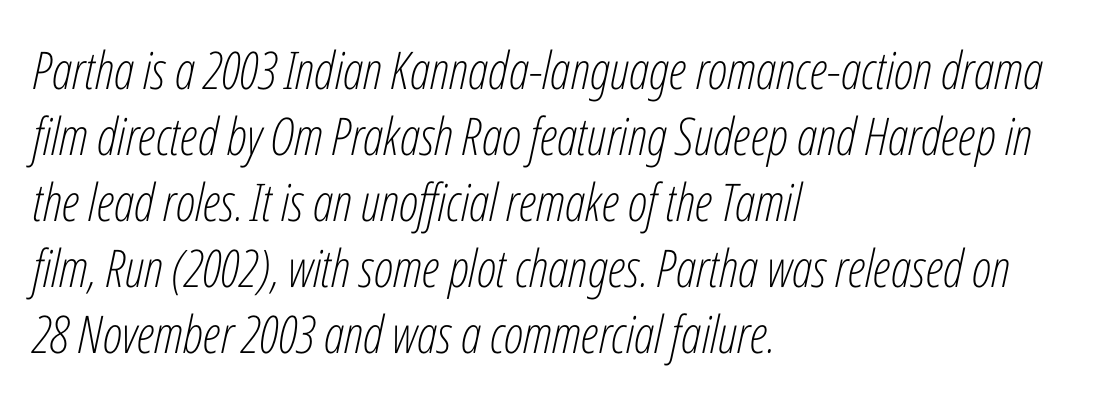
The characters are drawn with everyday or finer stroke widths. The letters advance in unequal steps, a hallmark of proportional type. The rendering uses a moderate line-height, typical for paragraphs. The gap between lines stays unmarked. Style check: oblique. This rendering uses left alignment, leaving the right contour irregular.
